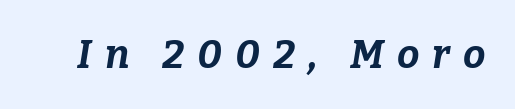
Q: Is the text bold? A: Yes.
Q: Is the text italic (slanted)? A: Yes, it leans right by about 9 degrees.
Q: Is the text underlined? A: No.
Q: Is the spacing between letters normal or unusually wide? A: Unusually wide.
Q: Width (condensed, normal, or wide)? A: Normal.
Q: Stroke contrast? A: Low.
Q: x-height? A: Medium.
Q: Monospaced? A: No.
